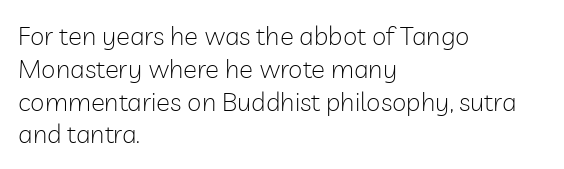
Check the space under the baseline: it is left empty. Posture: upright roman. Is the type heavy? It reads as light-to-regular instead. One-word summary of the alignment: left. The line-height multiplier appears to be the usual default.
